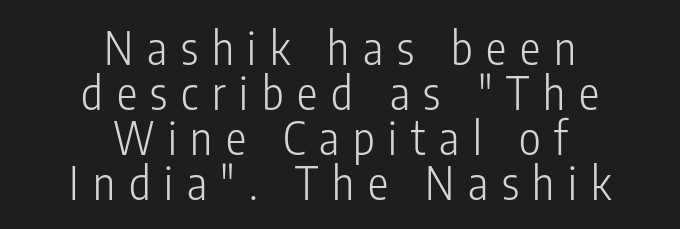
Q: Is the text bold? A: No.
Q: Is the text italic (slanted)? A: No, it is upright.
Q: Is the typeface a serif or a sans-serif typeface? A: Sans-serif.
Q: Is the text underlined? A: No.
Q: How is the paragraph aligned? A: Centered.
Q: Is the spacing between letters normal or unusually wide? A: Unusually wide.
Q: Is the spacing between lines tight, normal or loose? A: Tight.
Q: Width (condensed, normal, or wide)? A: Condensed.
Q: Stroke contrast? A: Low.
Q: x-height? A: Medium.
Q: Monospaced? A: No.
